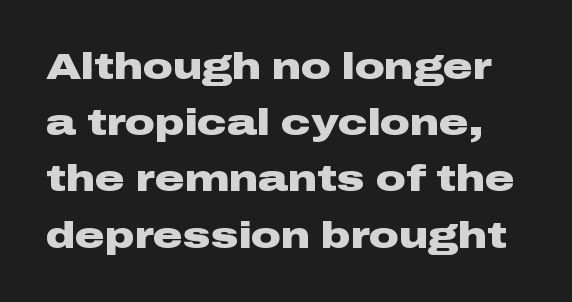
{"serif": "no", "italic": "no", "bold": "yes", "weight": "heavy", "width": "wide", "stroke_contrast": "low", "x_height": "medium", "monospaced": "no", "underline": "no", "line_spacing": "normal", "line_spacing_ratio": 1.52, "letter_spacing": "normal", "letter_spacing_em": 0.0, "glyph_px": 37}
